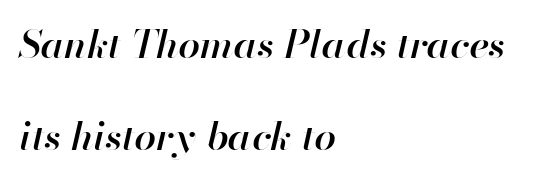
{"italic": "yes", "lean": "right", "slant_degrees": 13, "bold": "semi", "weight": "semibold", "width": "normal", "stroke_contrast": "high", "x_height": "small", "monospaced": "no", "underline": "no", "align": "left", "line_spacing": "loose", "line_spacing_ratio": 2.36, "letter_spacing": "normal", "letter_spacing_em": 0.0, "glyph_px": 39}
